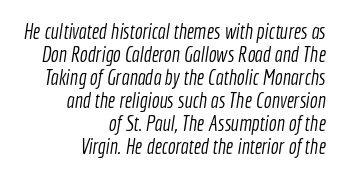
{"bold": "no", "underline": "no", "align": "right", "line_spacing": "tight", "line_spacing_ratio": 1.1, "letter_spacing": "normal", "letter_spacing_em": 0.0, "glyph_px": 21}
